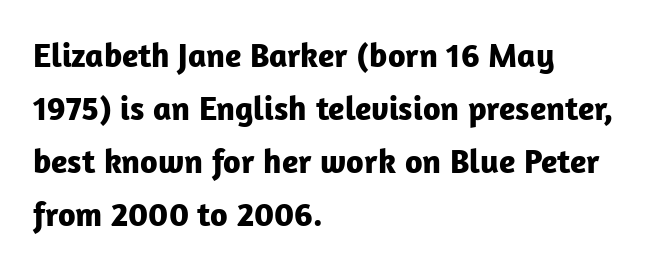
{"serif": "no", "italic": "no", "bold": "yes", "weight": "bold", "width": "normal", "stroke_contrast": "low", "x_height": "medium", "monospaced": "no", "underline": "no", "align": "left", "line_spacing": "normal", "line_spacing_ratio": 1.56, "letter_spacing": "normal", "letter_spacing_em": 0.0, "glyph_px": 34}
